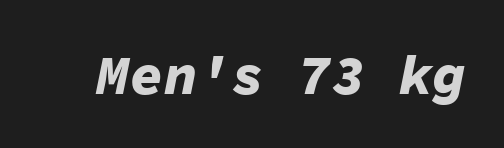
{"italic": "yes", "lean": "right", "slant_degrees": 11, "bold": "yes", "weight": "bold", "width": "normal", "stroke_contrast": "low", "x_height": "medium", "monospaced": "yes", "underline": "no", "letter_spacing": "normal", "letter_spacing_em": 0.0, "glyph_px": 56}
